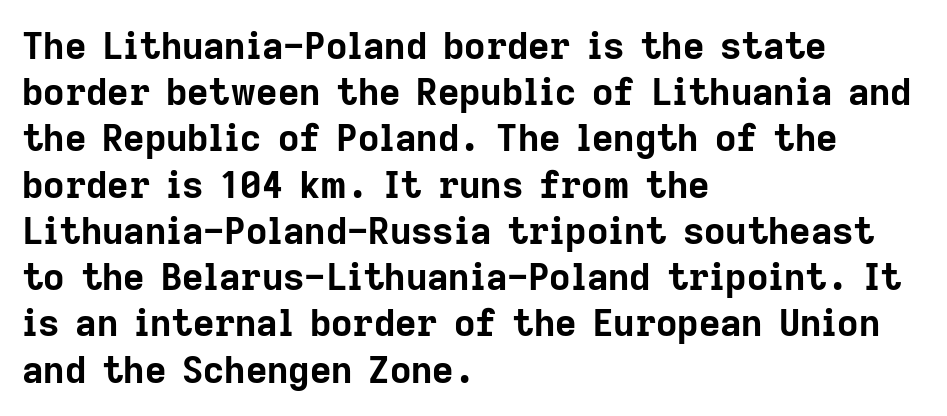
The image shows 37 px bold sans-serif type, upright; set left-aligned, normal line spacing (1.25x), normal letter spacing, not underlined; low stroke contrast and a medium x-height.
